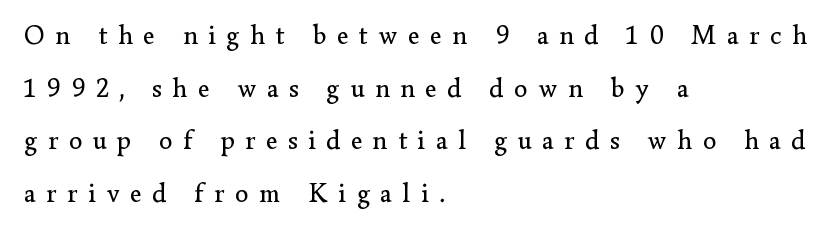
The image shows 27 px text type, upright; set left-aligned, loose line spacing (1.95x), unusually wide letter spacing (+0.39 em), not underlined.
